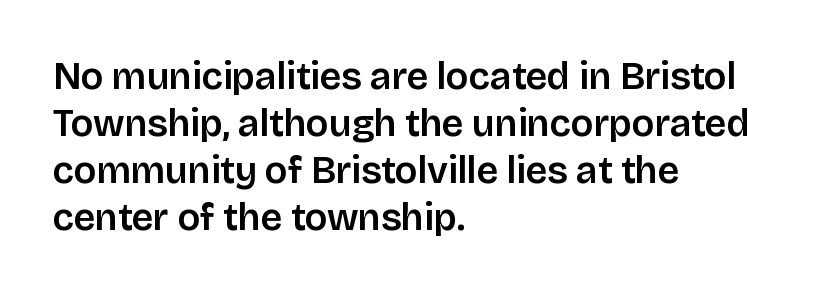
The image shows 38 px sans-serif type, upright; set left-aligned, line spacing 1.24x, normal letter spacing, not underlined; low stroke contrast and a large x-height.
